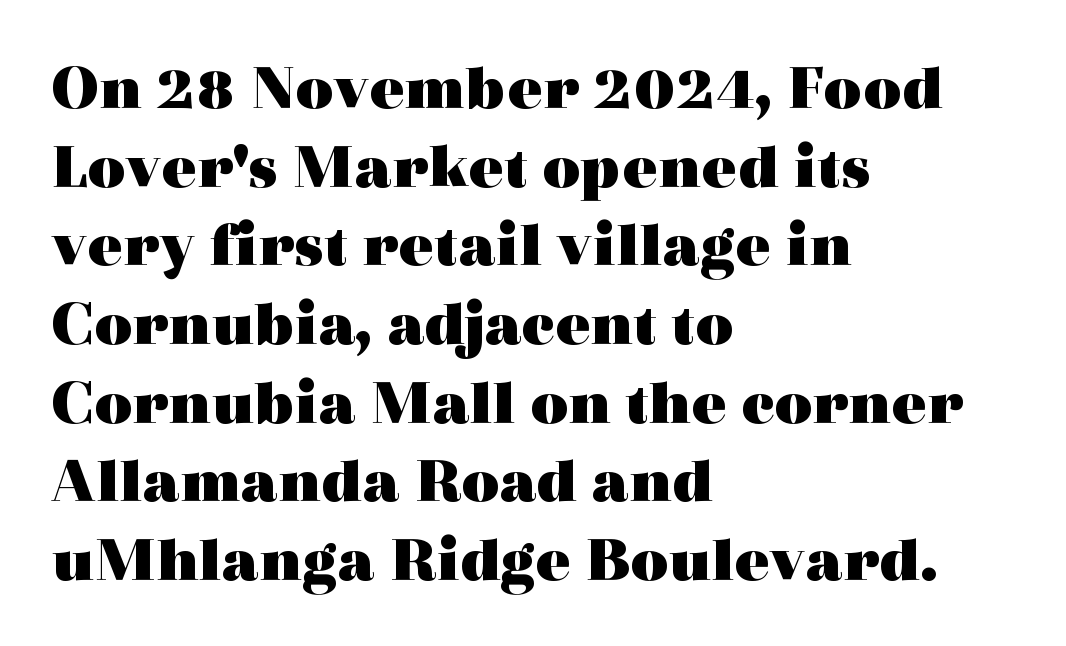
Q: Is the text bold? A: Yes.
Q: Is the text italic (slanted)? A: No, it is upright.
Q: Is the typeface a serif or a sans-serif typeface? A: Serif.
Q: Is the text underlined? A: No.
Q: How is the paragraph aligned? A: Left-aligned.
Q: Is the spacing between letters normal or unusually wide? A: Normal.
Q: Width (condensed, normal, or wide)? A: Wide.
Q: x-height? A: Medium.
Q: Monospaced? A: No.
